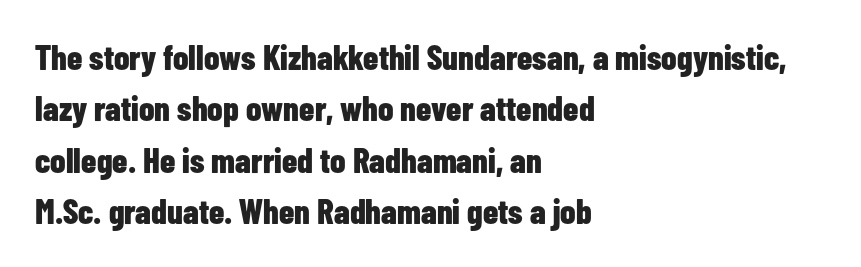
These words are printed bold, with thick strokes throughout. Nope, no serifs anywhere on these letters. You can tell it's not italic because the verticals are truly vertical. Bare-footed words on every line.
